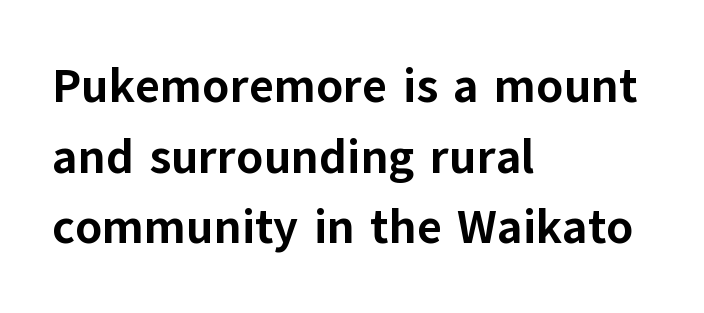
The leading is moderate, giving the passage an even texture. Observe the ordinary spacing: letters are neighbours, not strangers. You can tell from the bare stems that sans-serif type was used. The face used here is proportionally spaced, like ordinary book or web type. Every row of glyphs begins at an identical x-position on the left. Every stem runs plumb, perpendicular to the baseline.
